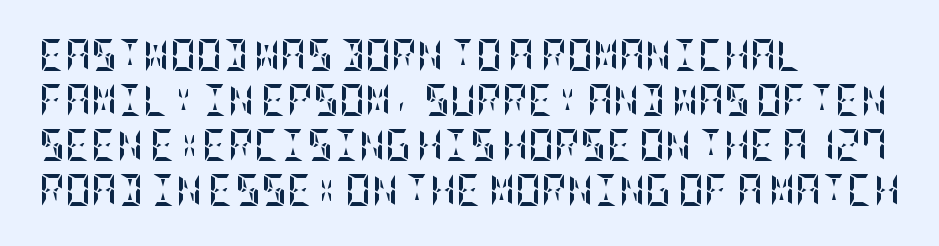
Q: Is the text bold? A: Yes.
Q: Is the text italic (slanted)? A: No, it is upright.
Q: Is the text underlined? A: No.
Q: How is the paragraph aligned? A: Left-aligned.
Q: Is the spacing between letters normal or unusually wide? A: Normal.
Q: Is the spacing between lines tight, normal or loose? A: Normal.
Q: Width (condensed, normal, or wide)? A: Condensed.
Q: Stroke contrast? A: Low.
Q: x-height? A: Large.
